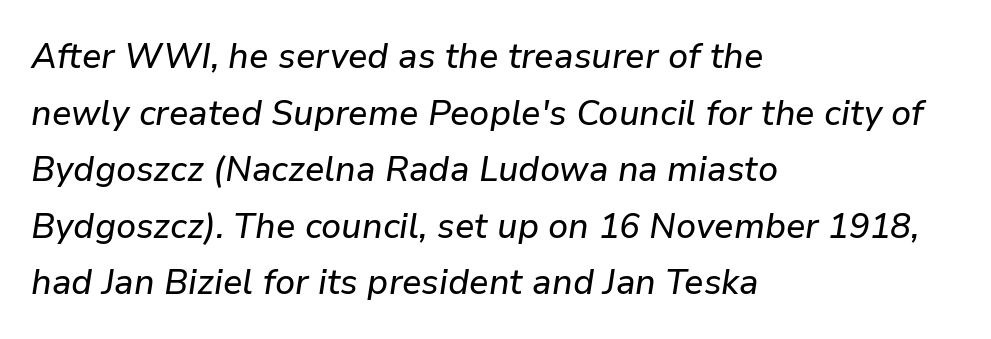
The image shows 36 px text type, italic (leaning right); set left-aligned, normal line spacing (1.57x), normal letter spacing, not underlined; low stroke contrast and a medium x-height.
